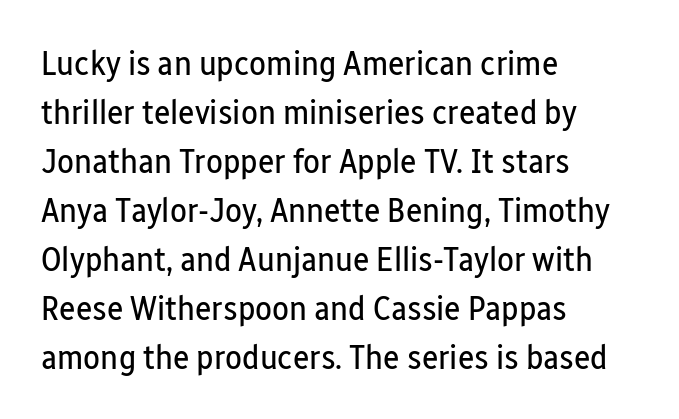
Line spacing here is normal. Upright lettering throughout. The strokes are not fattened; the text isn't bold. You can tell from the bare stems that sans-serif type was used.
